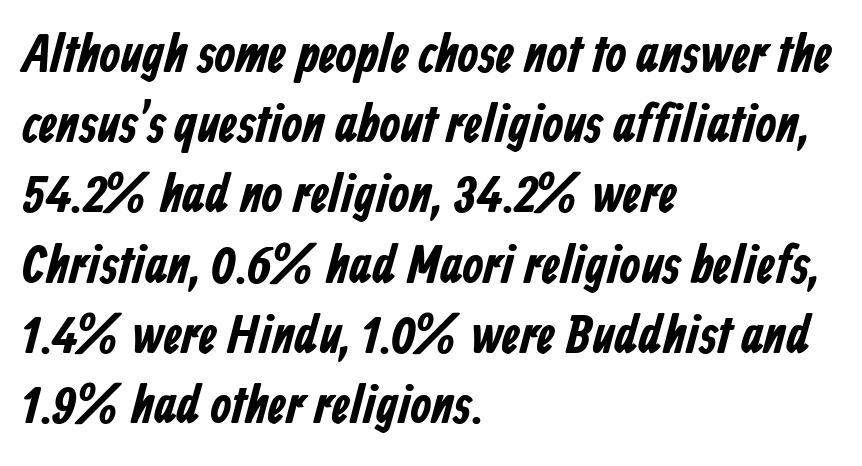
The image shows 54 px bold, condensed sans-serif type; set left-aligned, normal line spacing (1.3x), normal letter spacing, not underlined; low stroke contrast and a medium x-height.
